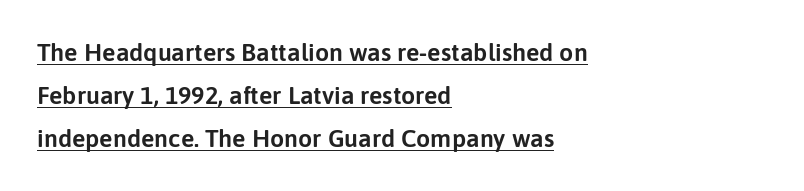
Q: Is the text italic (slanted)? A: No, it is upright.
Q: Is the text underlined? A: Yes.
Q: How is the paragraph aligned? A: Left-aligned.
Q: Is the spacing between letters normal or unusually wide? A: Normal.
